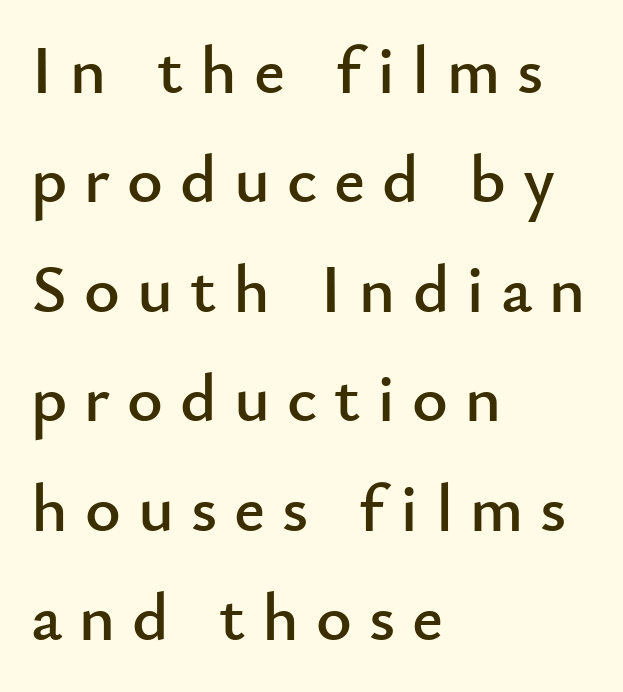
{"serif": "no", "italic": "no", "width": "normal", "stroke_contrast": "low", "x_height": "small", "monospaced": "no", "underline": "no", "align": "left", "line_spacing": "normal", "line_spacing_ratio": 1.61, "letter_spacing": "wide", "letter_spacing_em": 0.25, "glyph_px": 68}
